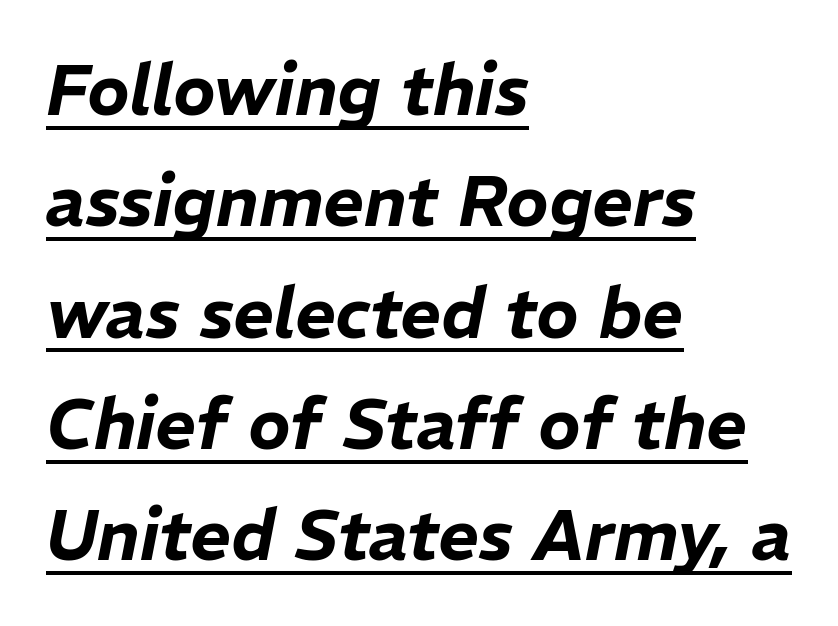
{"italic": "yes", "lean": "right", "slant_degrees": 11, "width": "normal", "stroke_contrast": "low", "x_height": "medium", "monospaced": "no", "underline": "yes", "align": "left", "line_spacing": "normal", "line_spacing_ratio": 1.59, "letter_spacing": "normal", "letter_spacing_em": 0.0, "glyph_px": 70}
